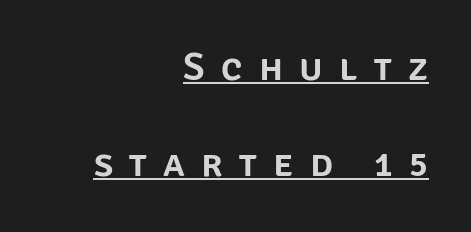
Q: Is the text italic (slanted)? A: No, it is upright.
Q: Is the typeface a serif or a sans-serif typeface? A: Sans-serif.
Q: Is the text underlined? A: Yes.
Q: How is the paragraph aligned? A: Right-aligned.
Q: Is the spacing between letters normal or unusually wide? A: Unusually wide.
Q: Is the spacing between lines tight, normal or loose? A: Loose.
Q: Width (condensed, normal, or wide)? A: Normal.
Q: Stroke contrast? A: Low.
Q: x-height? A: Large.
Q: Monospaced? A: No.
